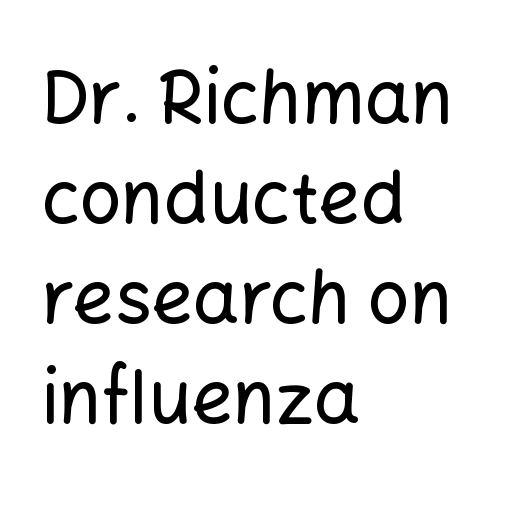
Q: Is the text italic (slanted)? A: No, it is upright.
Q: Is the typeface a serif or a sans-serif typeface? A: Sans-serif.
Q: Is the text underlined? A: No.
Q: How is the paragraph aligned? A: Left-aligned.
Q: Is the spacing between letters normal or unusually wide? A: Normal.
Q: Is the spacing between lines tight, normal or loose? A: Normal.
Q: Width (condensed, normal, or wide)? A: Normal.
Q: Stroke contrast? A: Low.
Q: x-height? A: Medium.
Q: Monospaced? A: No.
